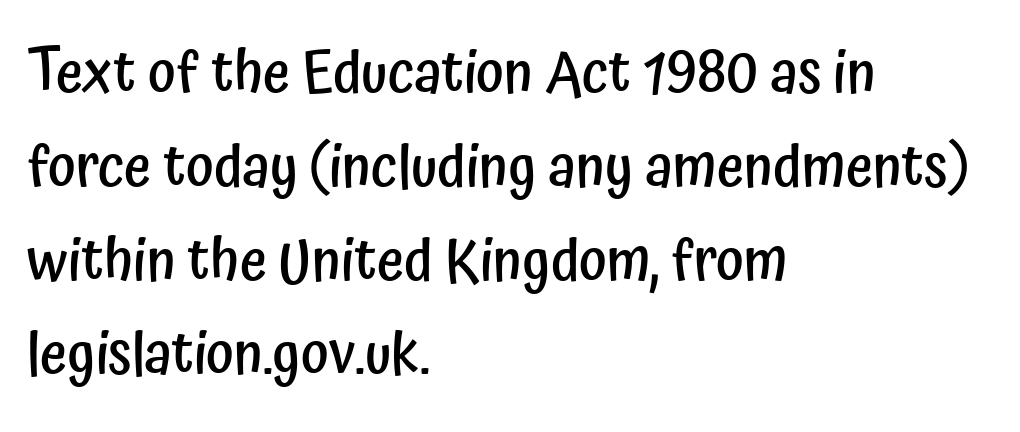
The image shows 59 px semibold, condensed sans-serif type, upright; set left-aligned, normal line spacing (1.59x), normal letter spacing, not underlined; low stroke contrast and a medium x-height.
